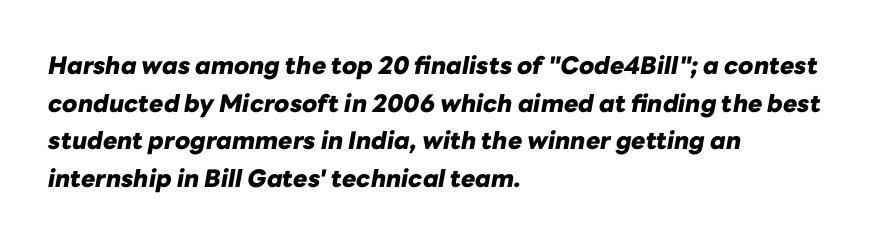
{"italic": "yes", "lean": "right", "slant_degrees": 10, "bold": "yes", "underline": "no", "align": "left", "line_spacing": "normal", "line_spacing_ratio": 1.57, "letter_spacing": "normal", "letter_spacing_em": 0.0, "glyph_px": 24}
